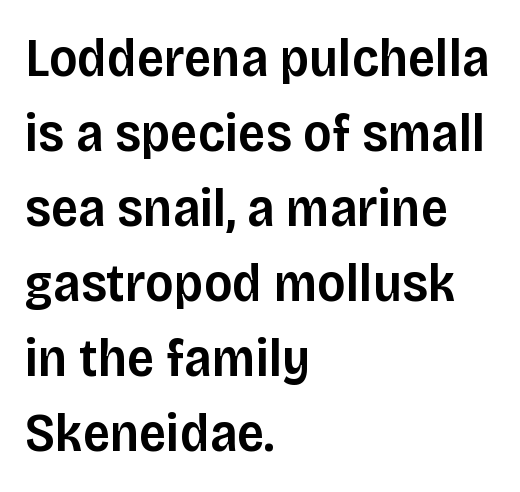
The image shows 54 px semibold sans-serif type, upright; set left-aligned, normal line spacing (1.39x), normal letter spacing, not underlined; low stroke contrast and a large x-height.
